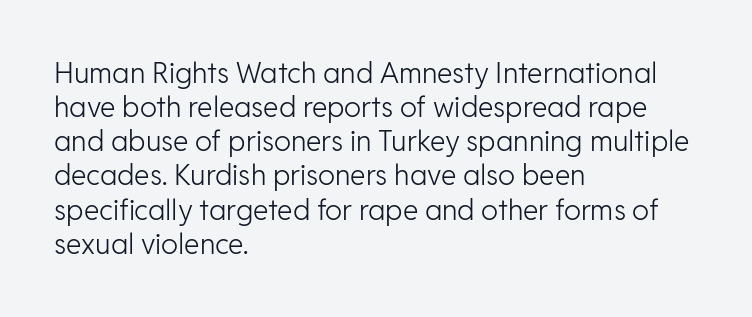
The image shows 28 px light sans-serif type, upright; set left-aligned, line spacing 1.22x, normal letter spacing, not underlined; low stroke contrast and a medium x-height.
